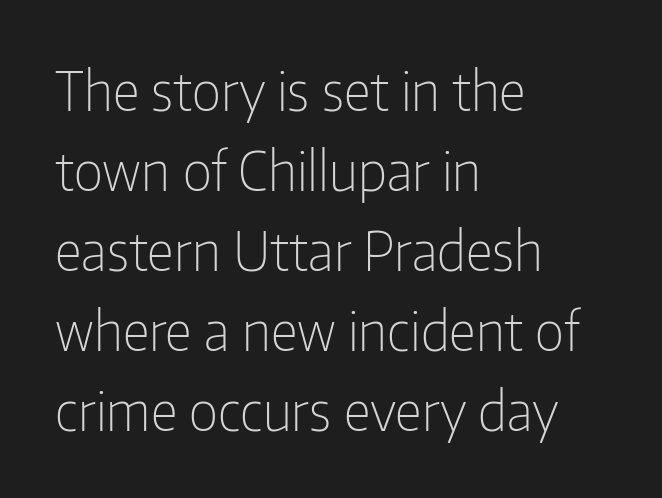
Q: Is the text bold? A: No.
Q: Is the text italic (slanted)? A: No, it is upright.
Q: Is the typeface a serif or a sans-serif typeface? A: Sans-serif.
Q: Is the text underlined? A: No.
Q: How is the paragraph aligned? A: Left-aligned.
Q: Is the spacing between letters normal or unusually wide? A: Normal.
Q: Is the spacing between lines tight, normal or loose? A: Normal.
Q: Width (condensed, normal, or wide)? A: Condensed.
Q: Stroke contrast? A: Low.
Q: x-height? A: Medium.
Q: Monospaced? A: No.
